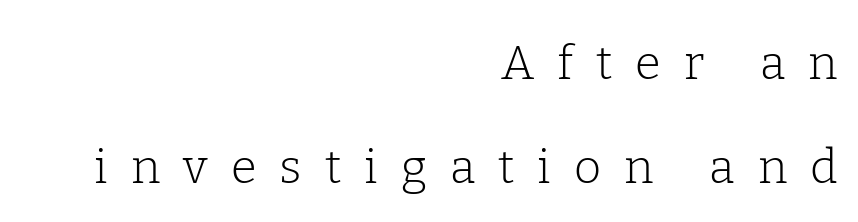
Q: Is the text bold? A: No.
Q: Is the text italic (slanted)? A: No, it is upright.
Q: Is the typeface a serif or a sans-serif typeface? A: Serif.
Q: Is the text underlined? A: No.
Q: How is the paragraph aligned? A: Right-aligned.
Q: Is the spacing between letters normal or unusually wide? A: Unusually wide.
Q: Is the spacing between lines tight, normal or loose? A: Loose.
Q: Width (condensed, normal, or wide)? A: Normal.
Q: Stroke contrast? A: Low.
Q: x-height? A: Medium.
Q: Monospaced? A: No.
